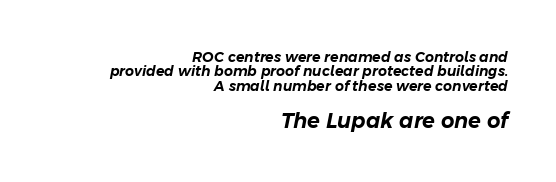
Every row of glyphs terminates at an identical x-position on the right. The baseline area is clear. Default kerning and tracking; the words read as compact shapes. Caption: upper text group reduced, lower text group enlarged.
